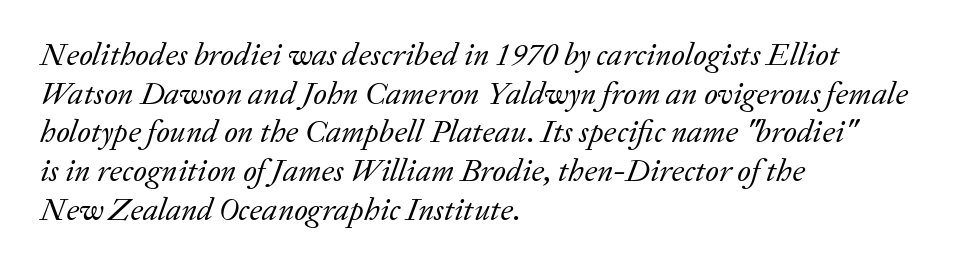
Descenders are the only things crossing below the line. Character widths vary here, with narrow letters taking less room than wide ones. The lines are quadded left. Classification — serif. The face used here has a pronounced slope to its letters.
